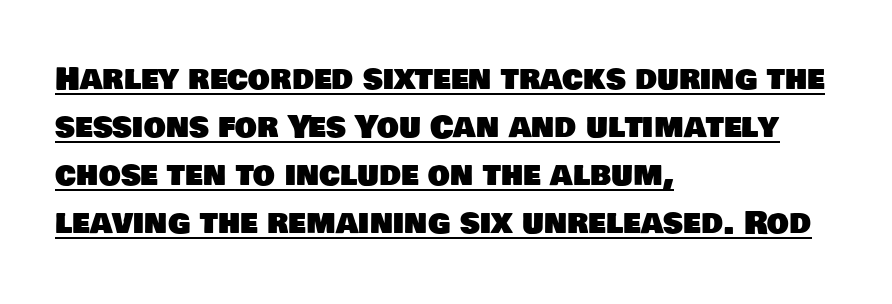
Q: Is the typeface a serif or a sans-serif typeface? A: Sans-serif.
Q: Is the text underlined? A: Yes.
Q: How is the paragraph aligned? A: Left-aligned.
Q: Is the spacing between letters normal or unusually wide? A: Normal.
Q: Is the spacing between lines tight, normal or loose? A: Normal.
Q: Width (condensed, normal, or wide)? A: Normal.
Q: Stroke contrast? A: Low.
Q: x-height? A: Large.
Q: Monospaced? A: No.
